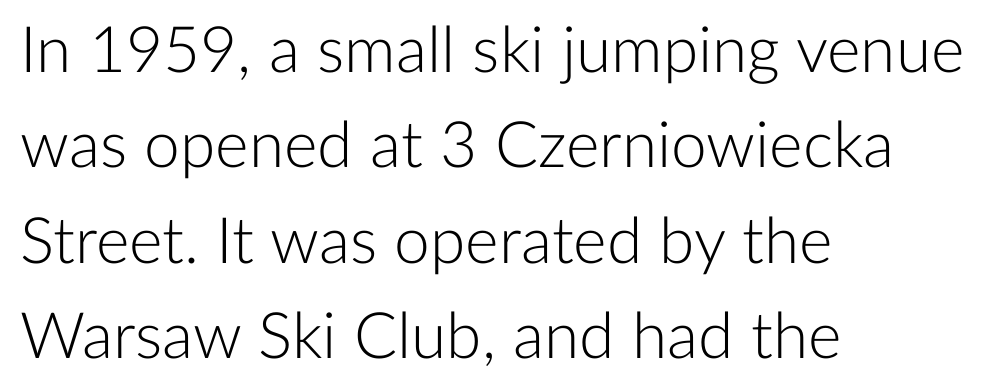
{"serif": "no", "italic": "no", "bold": "no", "weight": "light", "width": "normal", "stroke_contrast": "low", "x_height": "medium", "monospaced": "no", "underline": "no", "align": "left", "line_spacing": "normal", "line_spacing_ratio": 1.49, "letter_spacing": "normal", "letter_spacing_em": 0.0, "glyph_px": 64}
